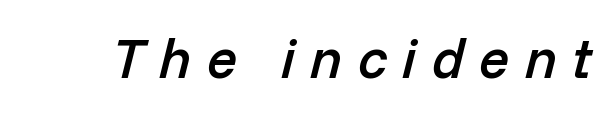
{"italic": "yes", "lean": "right", "slant_degrees": 14, "bold": "semi", "weight": "semibold", "width": "normal", "stroke_contrast": "low", "x_height": "medium", "monospaced": "no", "underline": "no", "letter_spacing": "wide", "letter_spacing_em": 0.27, "glyph_px": 56}
